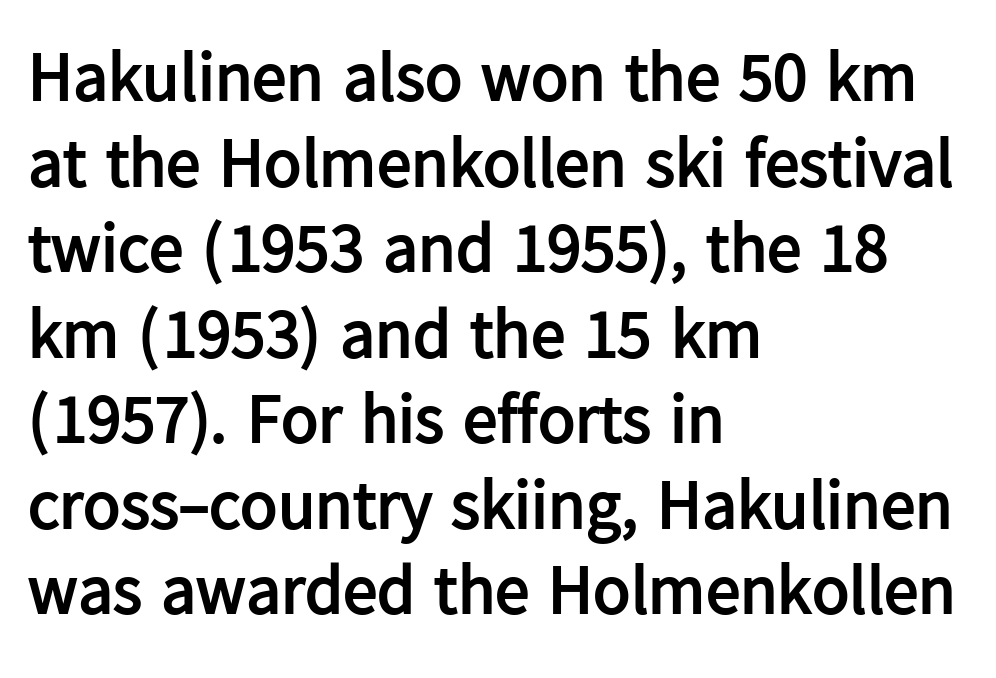
{"serif": "no", "italic": "no", "bold": "yes", "weight": "semibold", "width": "normal", "stroke_contrast": "low", "x_height": "medium", "monospaced": "no", "underline": "no", "align": "left", "line_spacing_ratio": 1.24, "letter_spacing": "normal", "letter_spacing_em": 0.0, "glyph_px": 69}
